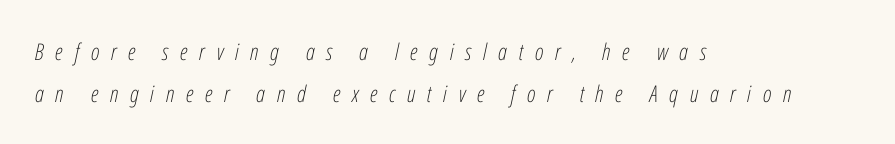
{"italic": "yes", "lean": "right", "slant_degrees": 12, "bold": "no", "underline": "no", "align": "left", "line_spacing_ratio": 1.82, "letter_spacing": "wide", "letter_spacing_em": 0.5, "glyph_px": 23}
